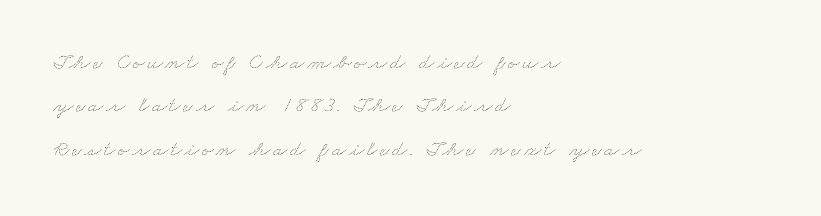
Rows of type keep a wide berth in the vertical direction. Beneath every word, the page is bare. Visually the block forms a straight wall on the left and a jagged coastline on the right. Summary of weight: not heavy and not bold.
